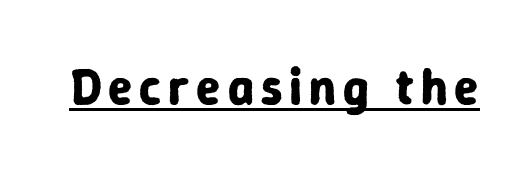
Like a heading marked for emphasis, these lines bear an underscore. Every stem runs plumb, perpendicular to the baseline. To sum up the face: it is a sans, with no serifs. This sample has the flowing, uneven cadence of proportional lettering. The sample has been set heavy, in full bold.
